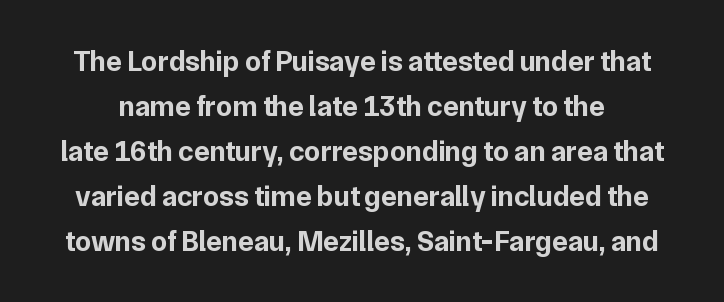
The image shows 29 px bold sans-serif type, upright; set normal line spacing (1.55x), normal letter spacing, not underlined; low stroke contrast and a medium x-height.
